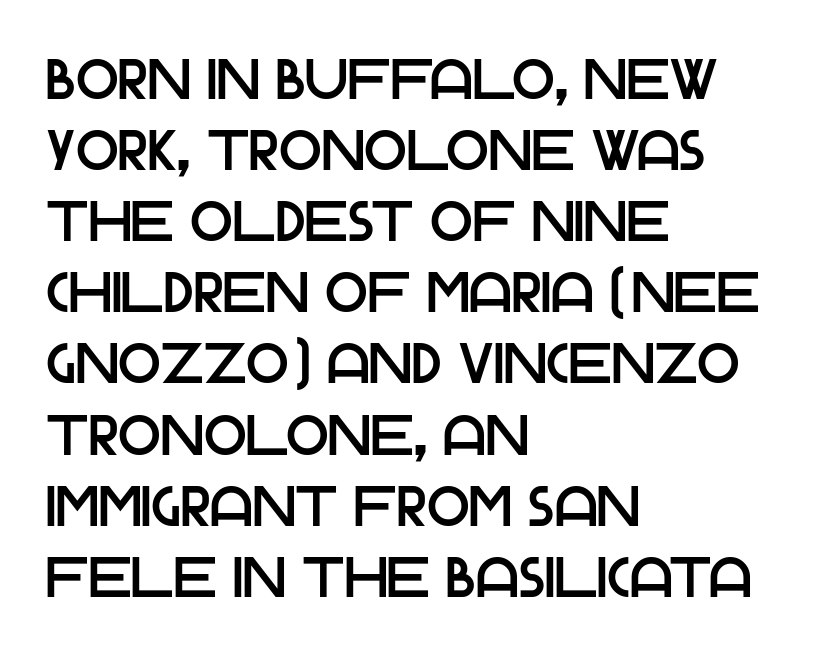
Layout note: lines flush left. These lines are rendered in a variable-pitch font. The line-height multiplier appears to be the usual default. In terms of letterspacing, this is plain default setting. Nope, no serifs anywhere on these letters.
